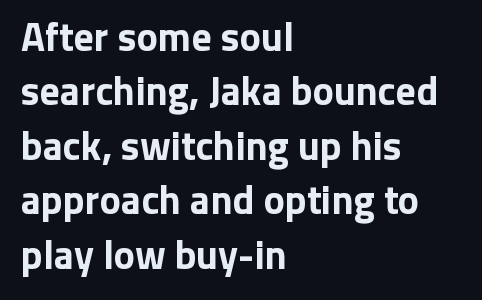
Q: Is the text bold? A: Yes.
Q: Is the text italic (slanted)? A: No, it is upright.
Q: Is the typeface a serif or a sans-serif typeface? A: Sans-serif.
Q: Is the text underlined? A: No.
Q: How is the paragraph aligned? A: Left-aligned.
Q: Is the spacing between letters normal or unusually wide? A: Normal.
Q: Is the spacing between lines tight, normal or loose? A: Normal.
Q: Width (condensed, normal, or wide)? A: Normal.
Q: Stroke contrast? A: Low.
Q: x-height? A: Medium.
Q: Monospaced? A: No.
